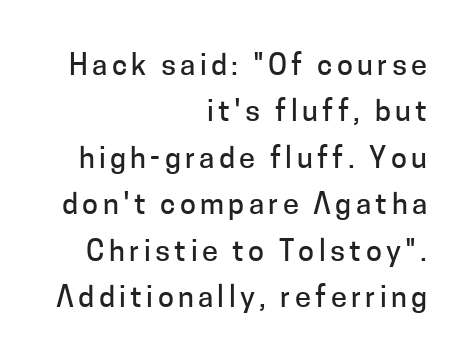
Note the varied advance widths — an 'i' is clearly narrower than an 'm'. The font family rendered here belongs to the sans-serif group. Rendered with straight, roman letterforms. The string is rendered with underlining switched off. The rows are spaced the way most documents space them. Which margin do the lines hug? The right one — the left edge is uneven.
